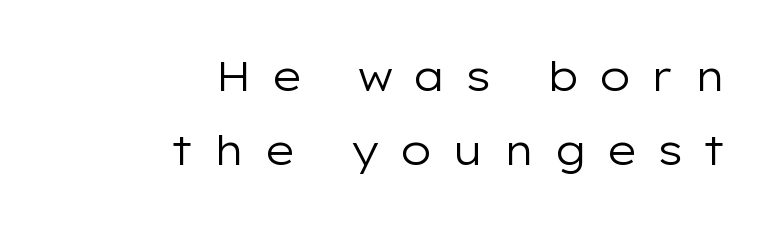
The image shows 41 px regular-weight, wide sans-serif type, upright; set right-aligned, line spacing 1.8x, unusually wide letter spacing (+0.46 em), not underlined; low stroke contrast and a medium x-height.
